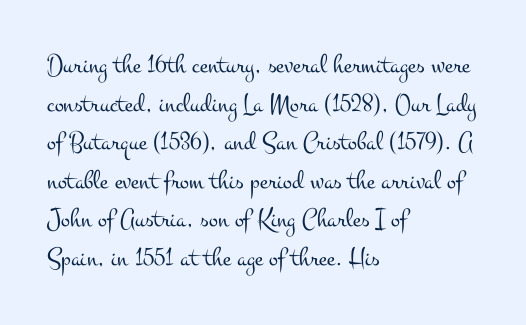
{"bold": "no", "underline": "no", "align": "left", "line_spacing": "normal", "line_spacing_ratio": 1.43, "letter_spacing": "normal", "letter_spacing_em": 0.0, "glyph_px": 27}
